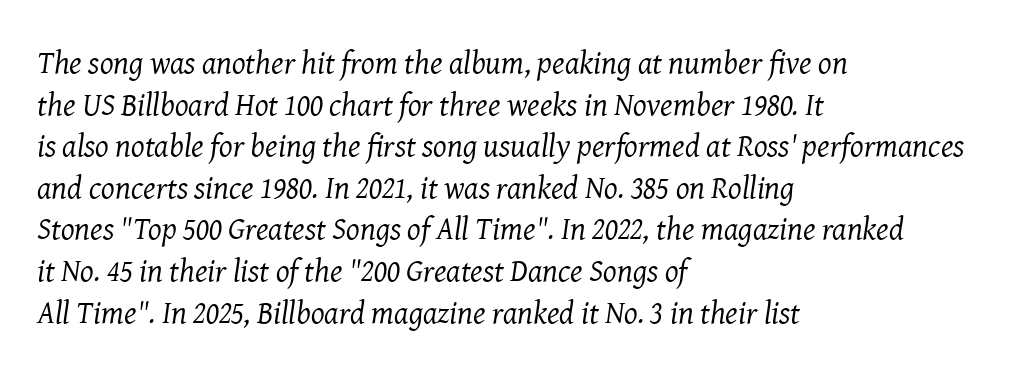
The image shows 32 px regular-weight serif type, italic (leaning right); set left-aligned, normal line spacing (1.3x), normal letter spacing, not underlined; medium stroke contrast and a medium x-height.
